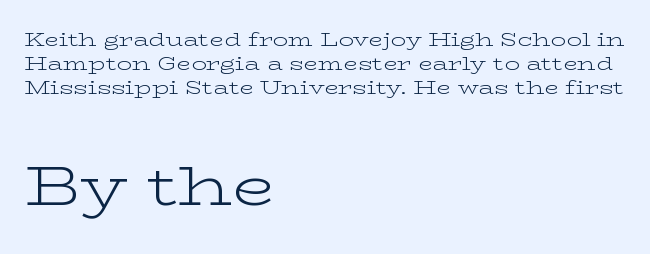
{"serif": "yes", "italic": "no", "bold": "no", "weight": "light", "width": "wide", "stroke_contrast": "low", "x_height": "medium", "monospaced": "no", "underline": "no", "align": "left", "line_spacing": "normal", "line_spacing_ratio": 1.27, "letter_spacing": "normal", "letter_spacing_em": 0.0, "larger_block": "second", "size_ratio": 2.95, "glyph_px": 56}
